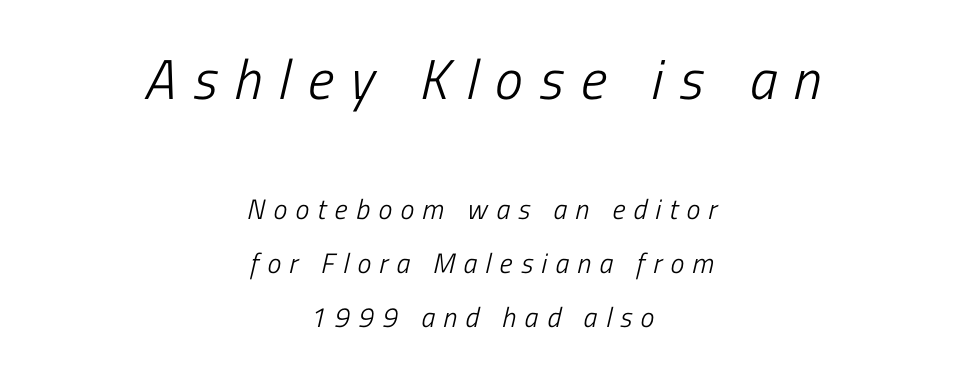
Q: Is the text bold? A: No.
Q: Is the text italic (slanted)? A: Yes, it leans right by about 13 degrees.
Q: Is the text underlined? A: No.
Q: How is the paragraph aligned? A: Centered.
Q: Is the spacing between letters normal or unusually wide? A: Unusually wide.
Q: Is the spacing between lines tight, normal or loose? A: Loose.
Q: Which block of text is set in a larger size, the first (top) or the second (bottom)? A: The first (top) one.
Q: Width (condensed, normal, or wide)? A: Condensed.
Q: Stroke contrast? A: Low.
Q: x-height? A: Medium.
Q: Monospaced? A: No.
